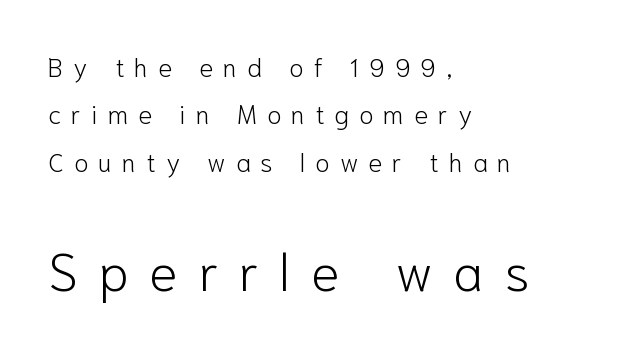
Q: Is the text bold? A: No.
Q: Is the text italic (slanted)? A: No, it is upright.
Q: Is the typeface a serif or a sans-serif typeface? A: Sans-serif.
Q: Is the text underlined? A: No.
Q: How is the paragraph aligned? A: Left-aligned.
Q: Is the spacing between letters normal or unusually wide? A: Unusually wide.
Q: Which block of text is set in a larger size, the first (top) or the second (bottom)? A: The second (bottom) one.
Q: Width (condensed, normal, or wide)? A: Normal.
Q: Stroke contrast? A: Low.
Q: x-height? A: Medium.
Q: Monospaced? A: No.
